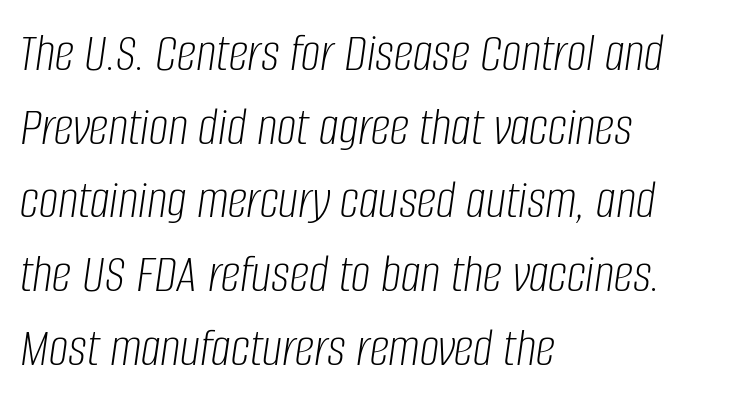
{"italic": "yes", "lean": "right", "slant_degrees": 8, "bold": "no", "weight": "light", "width": "condensed", "stroke_contrast": "low", "x_height": "large", "monospaced": "no", "underline": "no", "align": "left", "line_spacing": "normal", "line_spacing_ratio": 1.34, "letter_spacing": "normal", "letter_spacing_em": 0.0, "glyph_px": 55}
